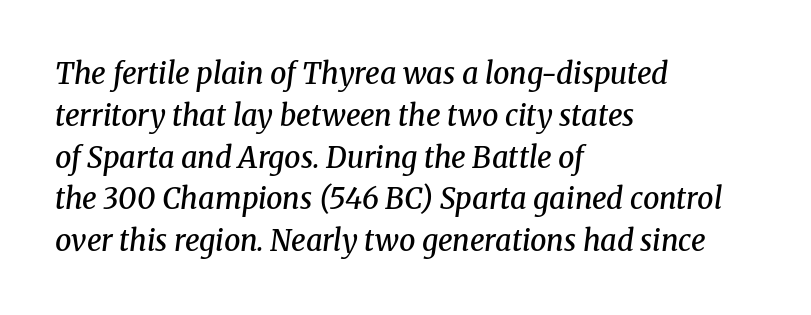
The glyphs in this specimen are seriffed. The baseline area is clear. Each letter keeps its own natural width here, so spacing adapts to shape. Notice the strokes are somewhat thickened but not fully heavy: this is a semibold.
